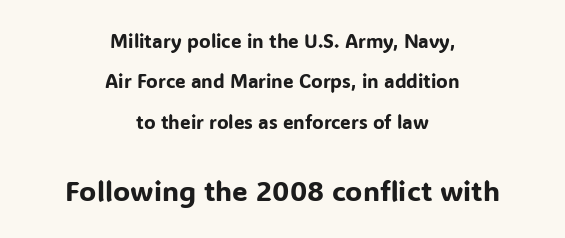
{"serif": "no", "italic": "no", "width": "normal", "stroke_contrast": "low", "x_height": "medium", "monospaced": "no", "underline": "no", "align": "center", "line_spacing": "loose", "line_spacing_ratio": 2.12, "letter_spacing": "normal", "letter_spacing_em": 0.0, "larger_block": "second", "size_ratio": 1.47, "glyph_px": 28}
